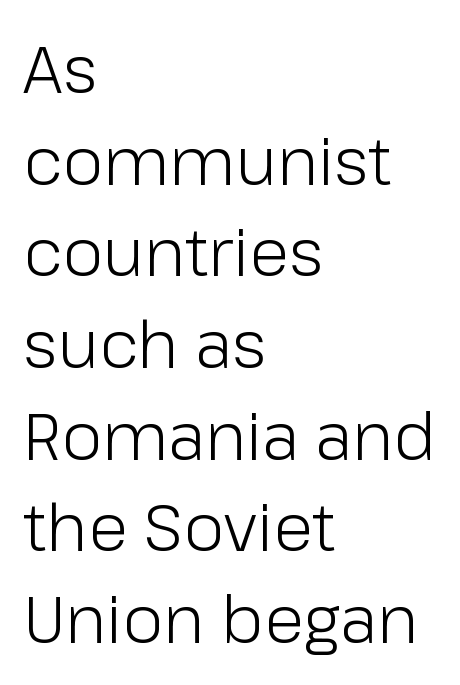
Q: Is the text bold? A: No.
Q: Is the text italic (slanted)? A: No, it is upright.
Q: Is the typeface a serif or a sans-serif typeface? A: Sans-serif.
Q: Is the text underlined? A: No.
Q: How is the paragraph aligned? A: Left-aligned.
Q: Is the spacing between letters normal or unusually wide? A: Normal.
Q: Is the spacing between lines tight, normal or loose? A: Normal.
Q: Width (condensed, normal, or wide)? A: Normal.
Q: Stroke contrast? A: Low.
Q: x-height? A: Medium.
Q: Monospaced? A: No.
